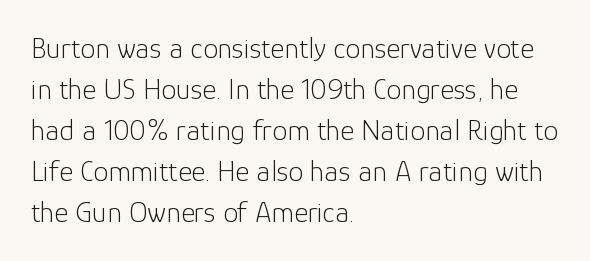
Q: Is the text bold? A: No.
Q: Is the text italic (slanted)? A: No, it is upright.
Q: Is the typeface a serif or a sans-serif typeface? A: Sans-serif.
Q: Is the text underlined? A: No.
Q: How is the paragraph aligned? A: Left-aligned.
Q: Is the spacing between letters normal or unusually wide? A: Normal.
Q: Is the spacing between lines tight, normal or loose? A: Normal.
Q: Width (condensed, normal, or wide)? A: Normal.
Q: Stroke contrast? A: Low.
Q: x-height? A: Medium.
Q: Monospaced? A: No.
